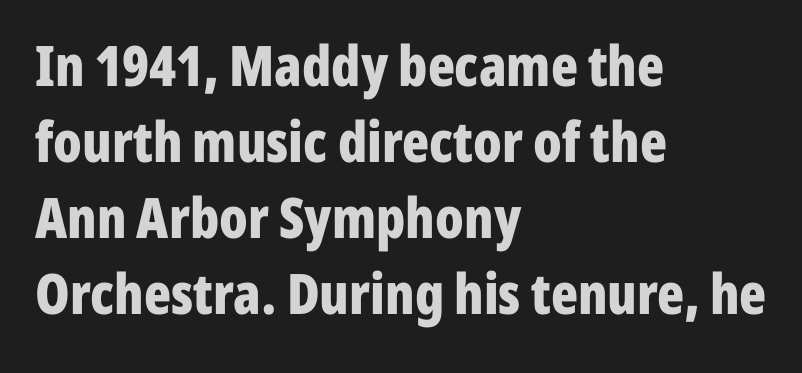
Q: Is the text bold? A: Yes.
Q: Is the text italic (slanted)? A: No, it is upright.
Q: Is the typeface a serif or a sans-serif typeface? A: Sans-serif.
Q: Is the text underlined? A: No.
Q: How is the paragraph aligned? A: Left-aligned.
Q: Is the spacing between letters normal or unusually wide? A: Normal.
Q: Is the spacing between lines tight, normal or loose? A: Normal.
Q: Width (condensed, normal, or wide)? A: Condensed.
Q: Stroke contrast? A: Low.
Q: x-height? A: Medium.
Q: Monospaced? A: No.
